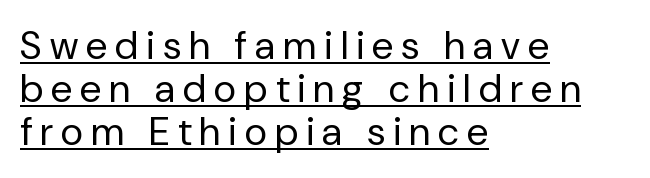
The image shows 39 px regular-weight sans-serif type, upright; set left-aligned, tight line spacing (1.1x), unusually wide letter spacing (+0.21 em), underlined; low stroke contrast and a medium x-height.
